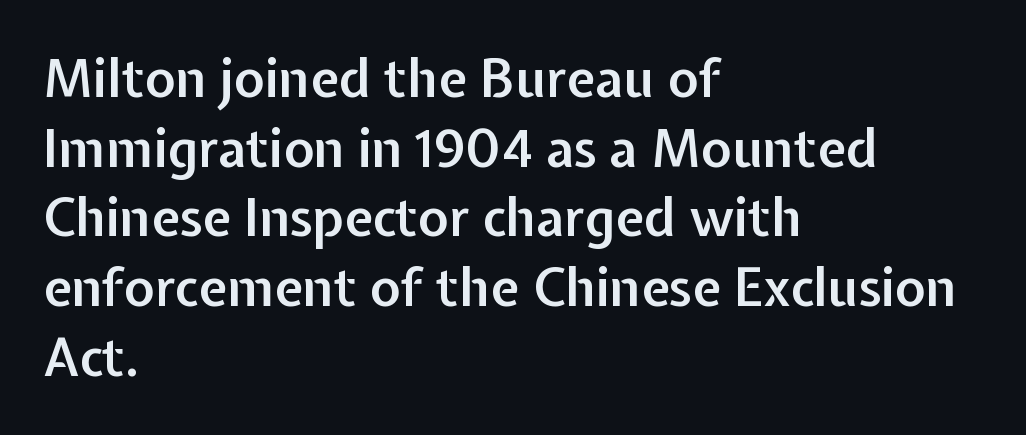
Q: Is the text bold? A: Semi-bold.
Q: Is the text italic (slanted)? A: No, it is upright.
Q: Is the typeface a serif or a sans-serif typeface? A: Sans-serif.
Q: Is the text underlined? A: No.
Q: How is the paragraph aligned? A: Left-aligned.
Q: Is the spacing between letters normal or unusually wide? A: Normal.
Q: Is the spacing between lines tight, normal or loose? A: Normal.
Q: Width (condensed, normal, or wide)? A: Normal.
Q: Stroke contrast? A: Low.
Q: x-height? A: Medium.
Q: Monospaced? A: No.
